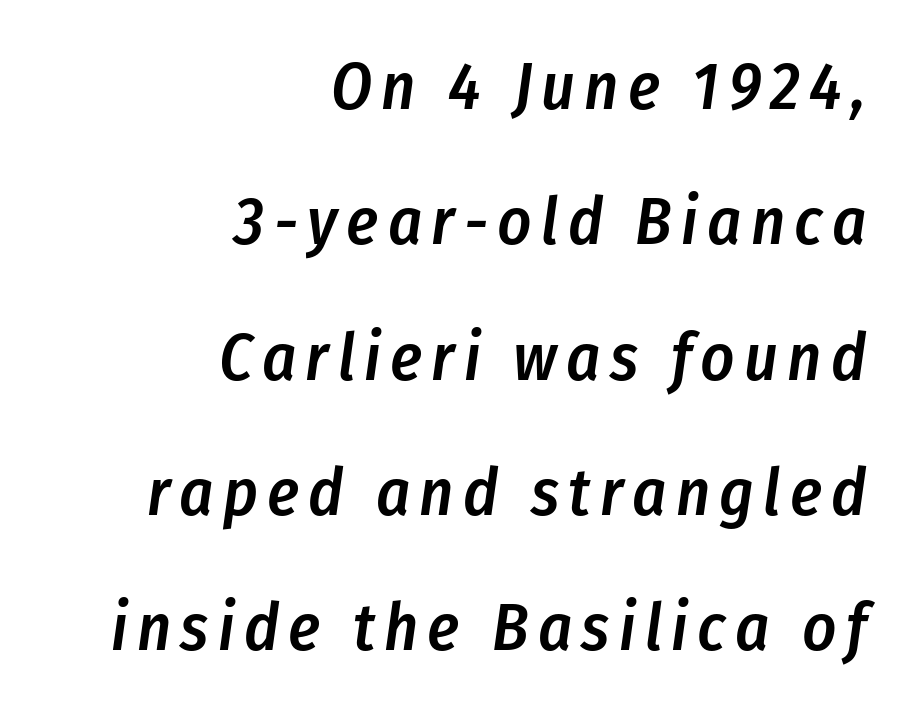
The image shows 66 px semibold, condensed type, italic (leaning right); set right-aligned, loose line spacing (2.05x), not underlined; low stroke contrast and a medium x-height.
